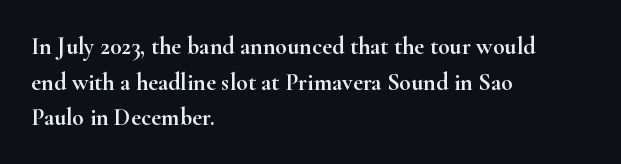
The lettering holds an erect, upright posture throughout. Inter-character spacing is left at the font's built-in metrics. The glyphs are unaccompanied by any horizontal stroke below them. Horizontal alignment here is leftward, the default for most running prose. Is there much room between lines? A standard amount, neither cramped nor airy.
